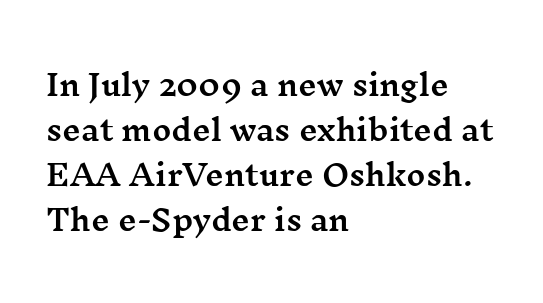
Character widths vary here, with narrow letters taking less room than wide ones. Horizontally, the lines are justified to the leading edge only. Beneath every word, the page is bare. I'd call this a serif setting — the letters wear small feet.
